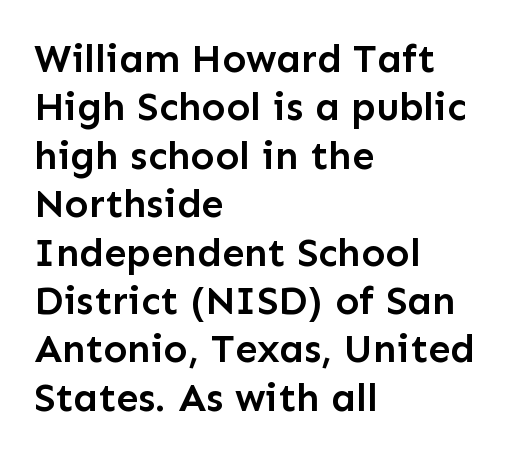
Q: Is the text bold? A: Semi-bold.
Q: Is the text italic (slanted)? A: No, it is upright.
Q: Is the typeface a serif or a sans-serif typeface? A: Sans-serif.
Q: Is the text underlined? A: No.
Q: How is the paragraph aligned? A: Left-aligned.
Q: Is the spacing between letters normal or unusually wide? A: Normal.
Q: Width (condensed, normal, or wide)? A: Normal.
Q: Stroke contrast? A: Low.
Q: x-height? A: Medium.
Q: Monospaced? A: No.
